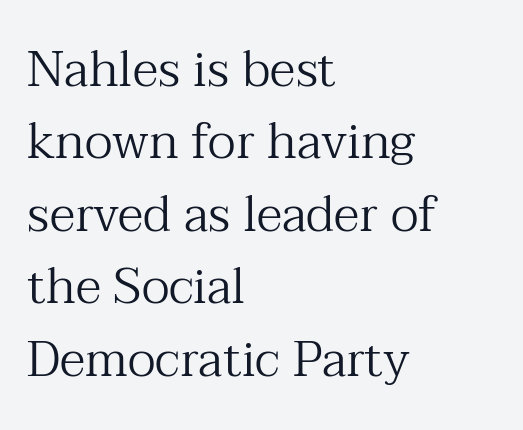
{"serif": "yes", "italic": "no", "bold": "no", "weight": "regular", "width": "normal", "stroke_contrast": "medium", "x_height": "medium", "monospaced": "no", "underline": "no", "align": "left", "line_spacing": "normal", "line_spacing_ratio": 1.45, "letter_spacing": "normal", "letter_spacing_em": 0.0, "glyph_px": 50}
